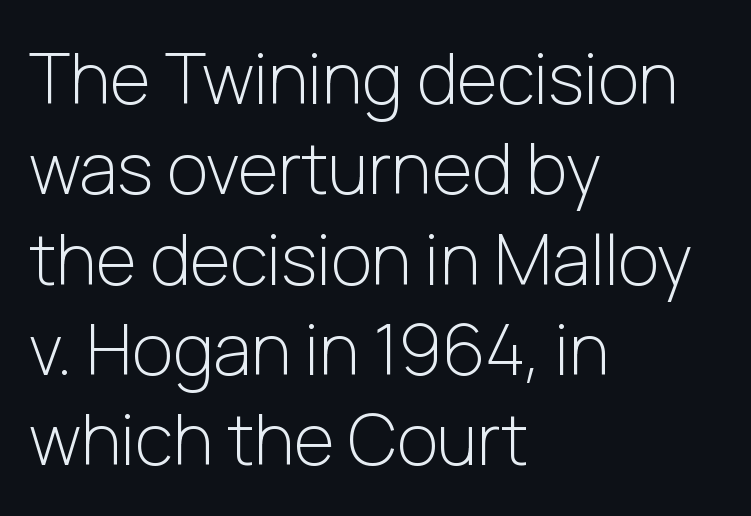
Q: Is the text bold? A: No.
Q: Is the text italic (slanted)? A: No, it is upright.
Q: Is the typeface a serif or a sans-serif typeface? A: Sans-serif.
Q: Is the text underlined? A: No.
Q: How is the paragraph aligned? A: Left-aligned.
Q: Is the spacing between letters normal or unusually wide? A: Normal.
Q: Is the spacing between lines tight, normal or loose? A: Normal.
Q: Width (condensed, normal, or wide)? A: Normal.
Q: Stroke contrast? A: Low.
Q: x-height? A: Medium.
Q: Monospaced? A: No.
